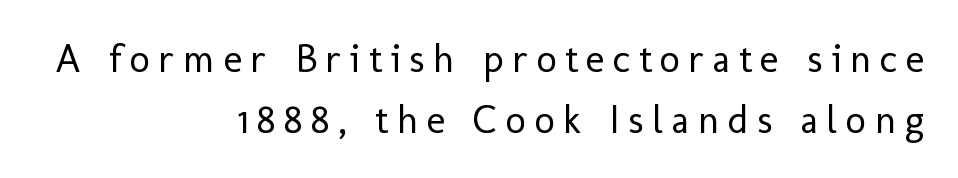
The image shows 40 px regular-weight sans-serif type, upright; set right-aligned, normal line spacing (1.52x), unusually wide letter spacing (+0.21 em), not underlined; low stroke contrast and a medium x-height.
